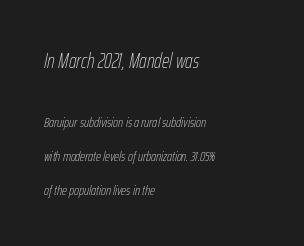
The image shows 21 px text type, italic (leaning right); set left-aligned, loose line spacing (2.41x), normal letter spacing, not underlined; the first (top) block is 1.5x larger.
